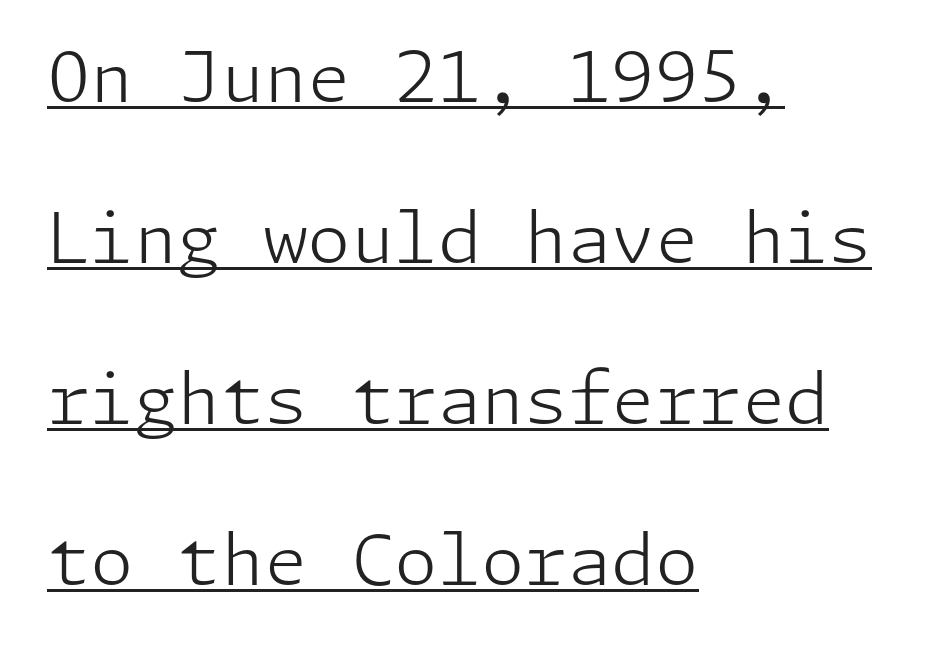
Q: Is the text bold? A: No.
Q: Is the text italic (slanted)? A: No, it is upright.
Q: Is the typeface a serif or a sans-serif typeface? A: Sans-serif.
Q: Is the text underlined? A: Yes.
Q: How is the paragraph aligned? A: Left-aligned.
Q: Is the spacing between letters normal or unusually wide? A: Normal.
Q: Is the spacing between lines tight, normal or loose? A: Loose.
Q: Width (condensed, normal, or wide)? A: Normal.
Q: Stroke contrast? A: Low.
Q: x-height? A: Medium.
